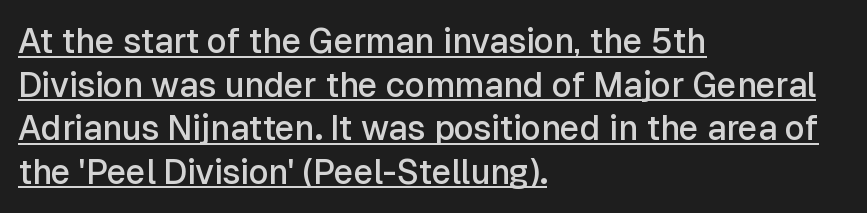
Q: Is the text bold? A: Semi-bold.
Q: Is the text italic (slanted)? A: No, it is upright.
Q: Is the typeface a serif or a sans-serif typeface? A: Sans-serif.
Q: Is the text underlined? A: Yes.
Q: How is the paragraph aligned? A: Left-aligned.
Q: Is the spacing between letters normal or unusually wide? A: Normal.
Q: Is the spacing between lines tight, normal or loose? A: Normal.
Q: Width (condensed, normal, or wide)? A: Normal.
Q: Stroke contrast? A: Low.
Q: x-height? A: Medium.
Q: Monospaced? A: No.
